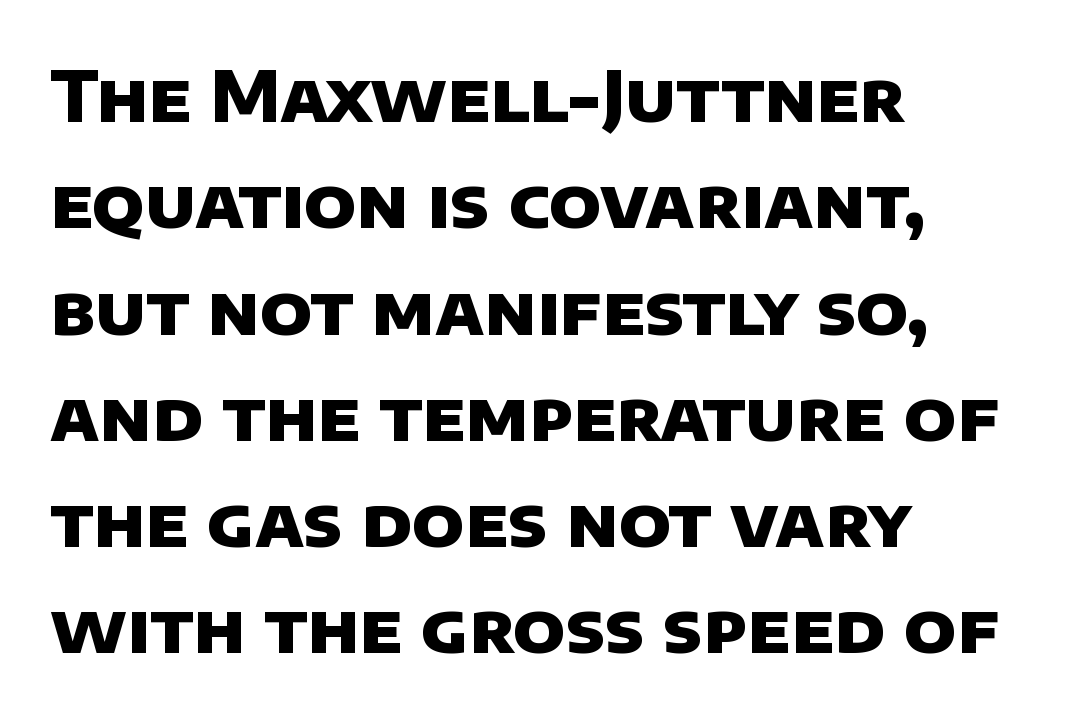
{"serif": "no", "bold": "yes", "weight": "heavy", "width": "normal", "stroke_contrast": "low", "x_height": "large", "monospaced": "no", "underline": "no", "align": "left", "line_spacing": "normal", "line_spacing_ratio": 1.54, "letter_spacing": "normal", "letter_spacing_em": 0.0, "glyph_px": 69}
